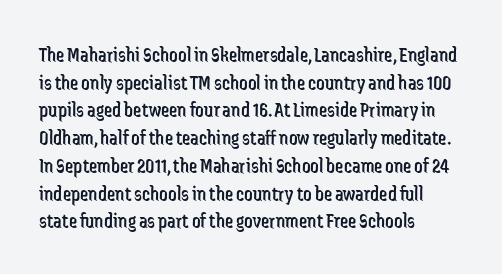
The image shows 21 px text type, upright; set left-aligned, normal line spacing (1.32x), normal letter spacing, not underlined.
